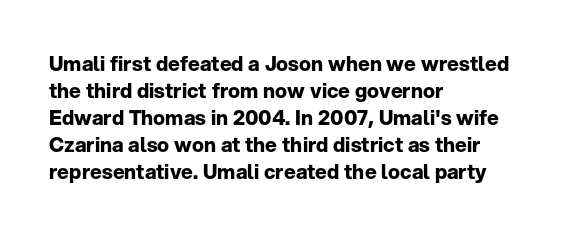
The font's upright variant was chosen for this text. Notice how the passage keeps a crisp vertical edge on the left only. Honestly, the row spacing looks completely unremarkable. Bare-footed words on every line.
